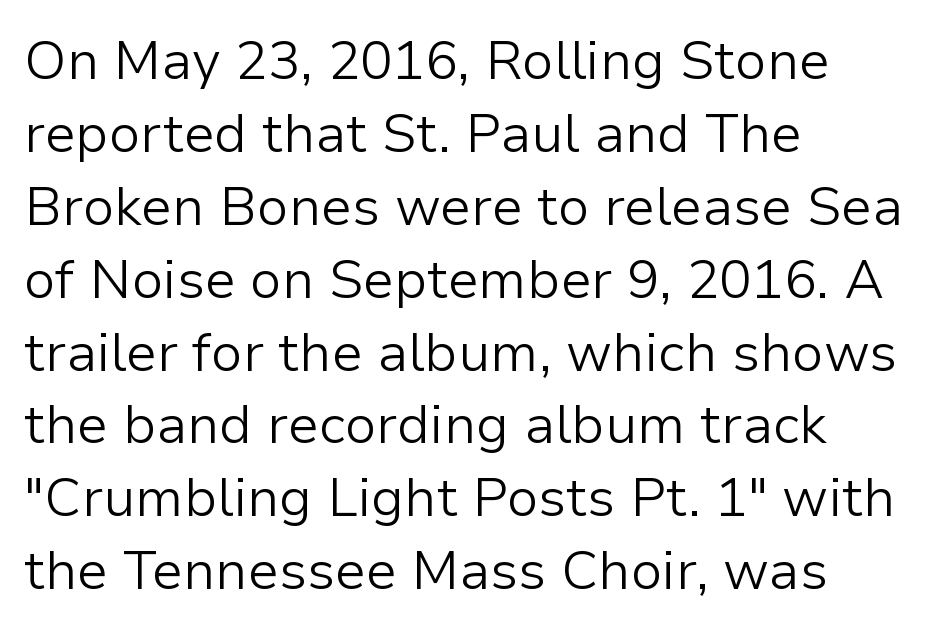
Q: Is the text bold? A: No.
Q: Is the text italic (slanted)? A: No, it is upright.
Q: Is the typeface a serif or a sans-serif typeface? A: Sans-serif.
Q: Is the text underlined? A: No.
Q: How is the paragraph aligned? A: Left-aligned.
Q: Is the spacing between letters normal or unusually wide? A: Normal.
Q: Is the spacing between lines tight, normal or loose? A: Normal.
Q: Width (condensed, normal, or wide)? A: Normal.
Q: Stroke contrast? A: Low.
Q: x-height? A: Medium.
Q: Monospaced? A: No.
